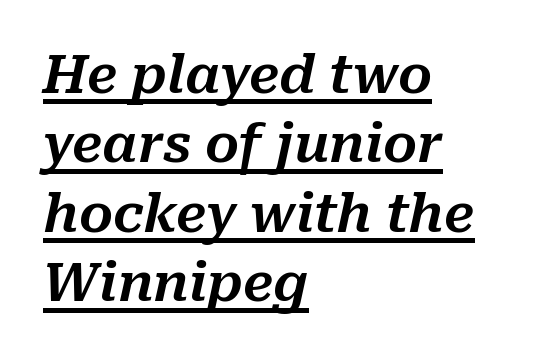
{"italic": "yes", "lean": "right", "slant_degrees": 10, "width": "normal", "stroke_contrast": "medium", "x_height": "medium", "monospaced": "no", "underline": "yes", "align": "left", "line_spacing": "normal", "line_spacing_ratio": 1.31, "letter_spacing": "normal", "letter_spacing_em": 0.0, "glyph_px": 53}
